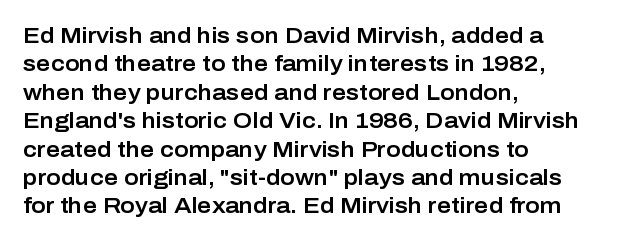
Q: Is the text italic (slanted)? A: No, it is upright.
Q: Is the text underlined? A: No.
Q: How is the paragraph aligned? A: Left-aligned.
Q: Is the spacing between letters normal or unusually wide? A: Normal.
Q: Is the spacing between lines tight, normal or loose? A: Normal.
